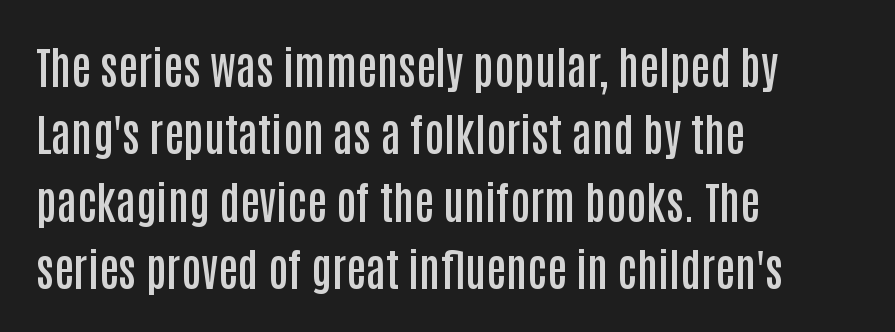
Q: Is the text bold? A: Semi-bold.
Q: Is the text italic (slanted)? A: No, it is upright.
Q: Is the typeface a serif or a sans-serif typeface? A: Sans-serif.
Q: Is the text underlined? A: No.
Q: How is the paragraph aligned? A: Left-aligned.
Q: Is the spacing between letters normal or unusually wide? A: Normal.
Q: Is the spacing between lines tight, normal or loose? A: Normal.
Q: Width (condensed, normal, or wide)? A: Condensed.
Q: Stroke contrast? A: Low.
Q: x-height? A: Large.
Q: Monospaced? A: No.
